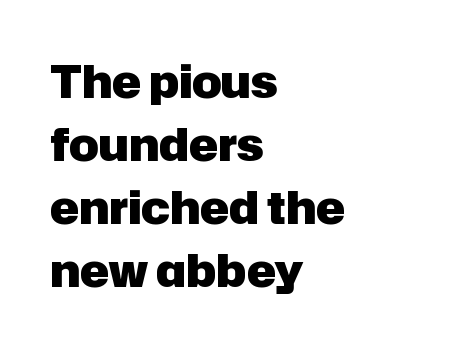
The image shows 44 px heavy sans-serif type, upright; set left-aligned, normal line spacing (1.43x), normal letter spacing, not underlined; low stroke contrast and a medium x-height.
